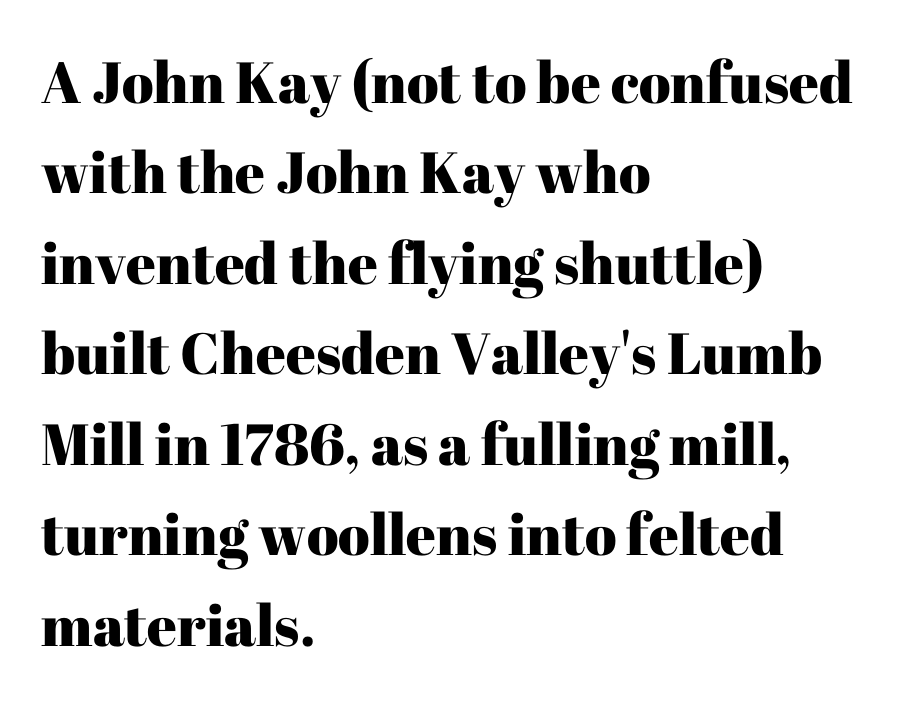
Nobody drew a line under any word here. These lines are composed in type with serifs. The rendering keeps characters at their native spacing. Each new line begins a customary step beneath the previous one. If you drew a line through each stem, it would be perfectly vertical.
